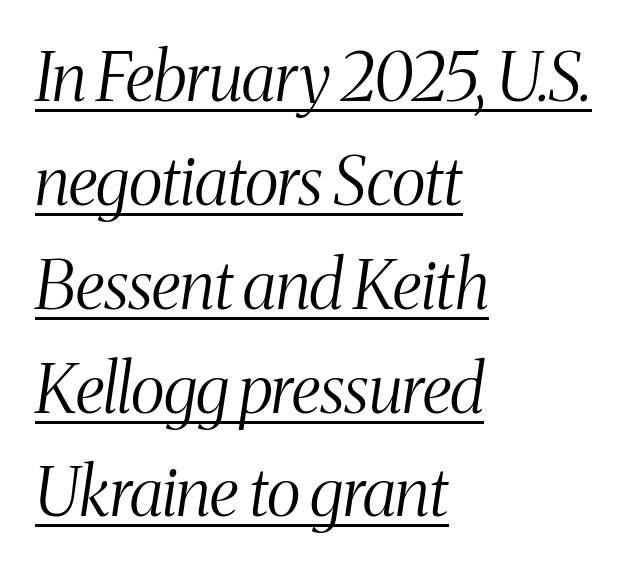
Q: Is the text bold? A: No.
Q: Is the text italic (slanted)? A: Yes, it leans right by about 8 degrees.
Q: Is the typeface a serif or a sans-serif typeface? A: Serif.
Q: Is the text underlined? A: Yes.
Q: How is the paragraph aligned? A: Left-aligned.
Q: Is the spacing between letters normal or unusually wide? A: Normal.
Q: Is the spacing between lines tight, normal or loose? A: Normal.
Q: Width (condensed, normal, or wide)? A: Condensed.
Q: Stroke contrast? A: Medium.
Q: x-height? A: Medium.
Q: Monospaced? A: No.
